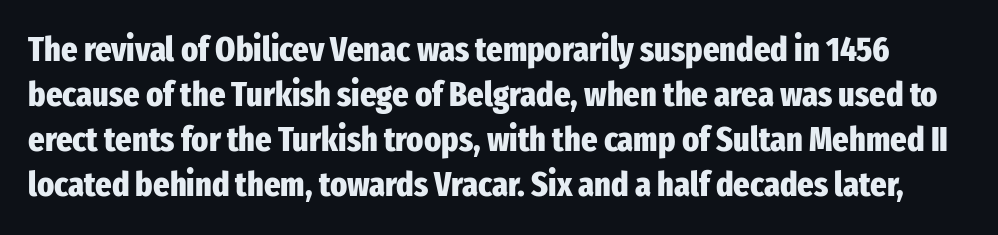
The image shows 35 px heavy, condensed sans-serif type, upright; set normal line spacing (1.29x), normal letter spacing, not underlined; low stroke contrast and a medium x-height.
